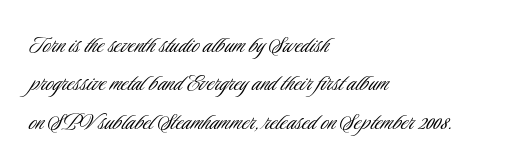
Every row of glyphs begins at an identical x-position on the left. Does the leading feel generous? No, just average. The tracking reads as untouched default to a designer's eye.
